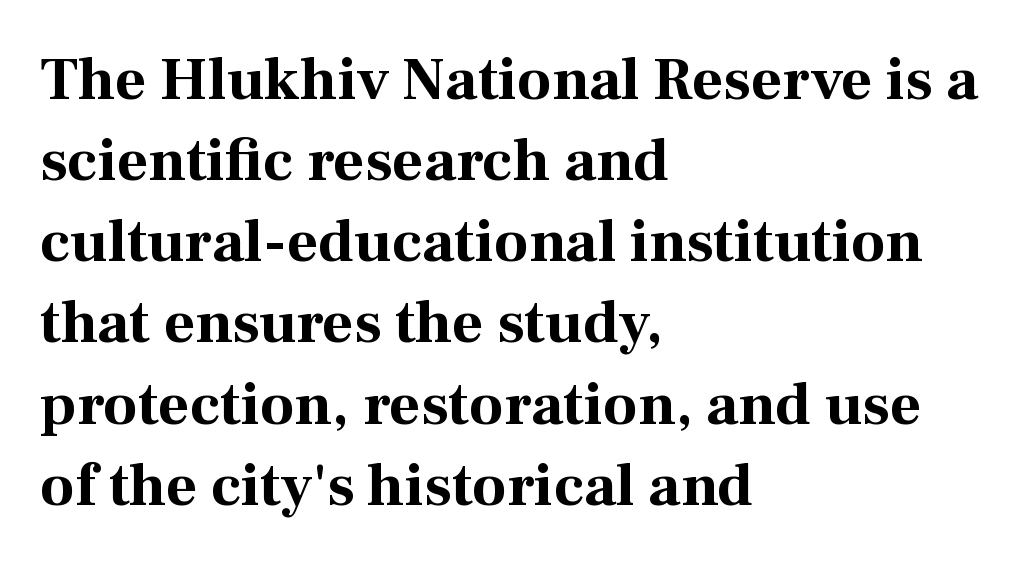
Q: Is the text bold? A: Yes.
Q: Is the text italic (slanted)? A: No, it is upright.
Q: Is the typeface a serif or a sans-serif typeface? A: Serif.
Q: Is the text underlined? A: No.
Q: How is the paragraph aligned? A: Left-aligned.
Q: Is the spacing between letters normal or unusually wide? A: Normal.
Q: Is the spacing between lines tight, normal or loose? A: Normal.
Q: Width (condensed, normal, or wide)? A: Normal.
Q: Stroke contrast? A: Medium.
Q: x-height? A: Medium.
Q: Monospaced? A: No.
